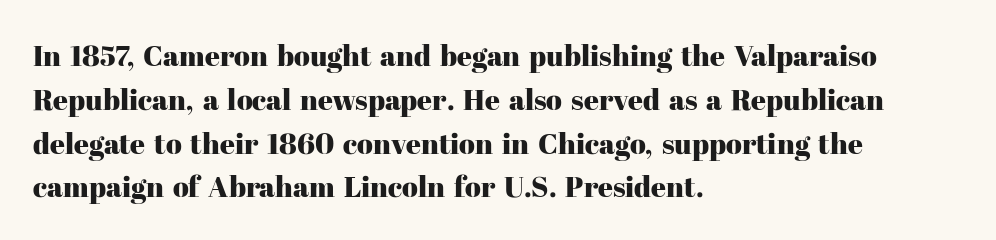
Q: Is the text italic (slanted)? A: No, it is upright.
Q: Is the typeface a serif or a sans-serif typeface? A: Serif.
Q: Is the text underlined? A: No.
Q: How is the paragraph aligned? A: Left-aligned.
Q: Is the spacing between letters normal or unusually wide? A: Normal.
Q: Is the spacing between lines tight, normal or loose? A: Normal.
Q: Width (condensed, normal, or wide)? A: Normal.
Q: Stroke contrast? A: High.
Q: x-height? A: Medium.
Q: Monospaced? A: No.
